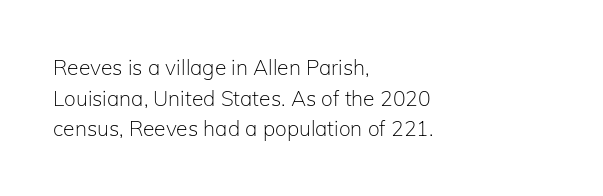
The strip under each line holds only bare page. The lines in this sample share a left origin and differ only in where they stop. The block of text has a typical density, with ordinary space between rows. A typesetter would call this zero additional tracking. Each stroke keeps to a modest, everyday thickness or less. Style check: upright.
